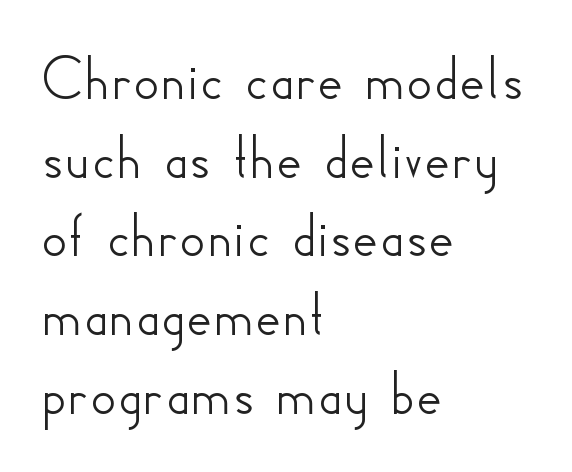
{"serif": "no", "italic": "no", "width": "normal", "stroke_contrast": "low", "x_height": "small", "monospaced": "no", "underline": "no", "align": "left", "line_spacing_ratio": 1.23, "letter_spacing": "normal", "letter_spacing_em": 0.0, "glyph_px": 64}
